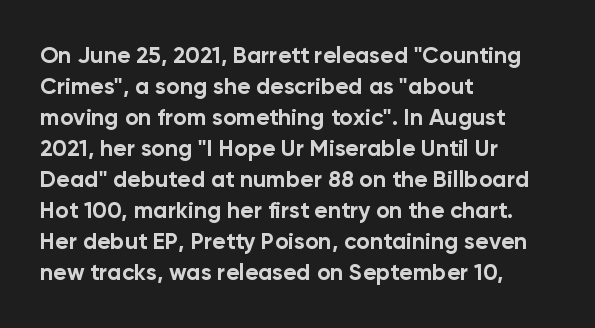
Caption: bold face, heavy strokes. Compared with typical body copy, the letter spacing here is the same. Line starts are locked; line ends wander. The axis of the letterforms is exactly vertical.
